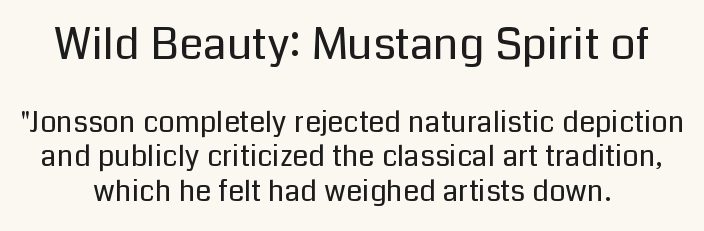
{"serif": "no", "italic": "no", "bold": "no", "weight": "regular", "width": "normal", "stroke_contrast": "low", "x_height": "medium", "monospaced": "no", "underline": "no", "align": "center", "line_spacing_ratio": 1.18, "letter_spacing": "normal", "letter_spacing_em": 0.0, "larger_block": "first", "size_ratio": 1.52, "glyph_px": 44}
